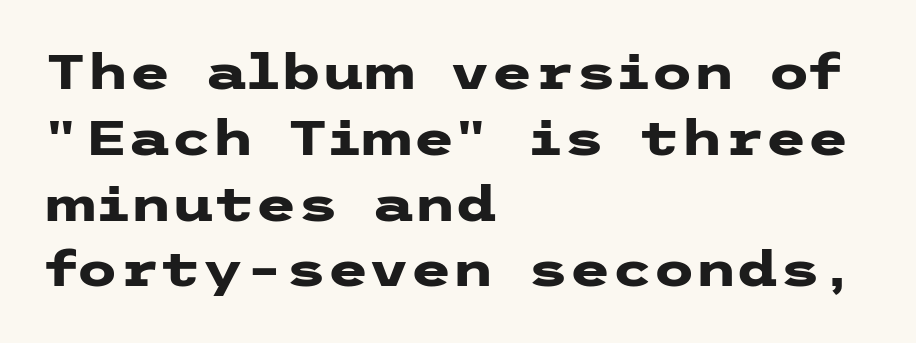
The image shows 48 px heavy, wide sans-serif type, upright; set left-aligned, normal line spacing (1.37x), normal letter spacing, not underlined; low stroke contrast and a medium x-height.
